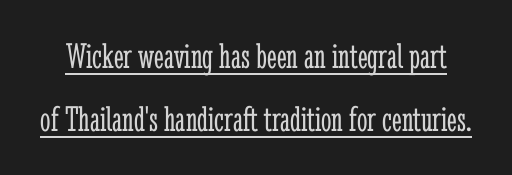
Q: Is the text bold? A: No.
Q: Is the text italic (slanted)? A: No, it is upright.
Q: Is the typeface a serif or a sans-serif typeface? A: Serif.
Q: Is the text underlined? A: Yes.
Q: Is the spacing between letters normal or unusually wide? A: Normal.
Q: Width (condensed, normal, or wide)? A: Condensed.
Q: Stroke contrast? A: Low.
Q: x-height? A: Medium.
Q: Monospaced? A: No.
